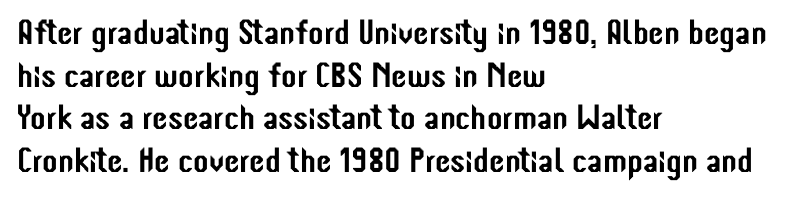
The image shows 35 px condensed sans-serif type, upright; set left-aligned, line spacing 1.22x, normal letter spacing, not underlined; low stroke contrast and a medium x-height.
